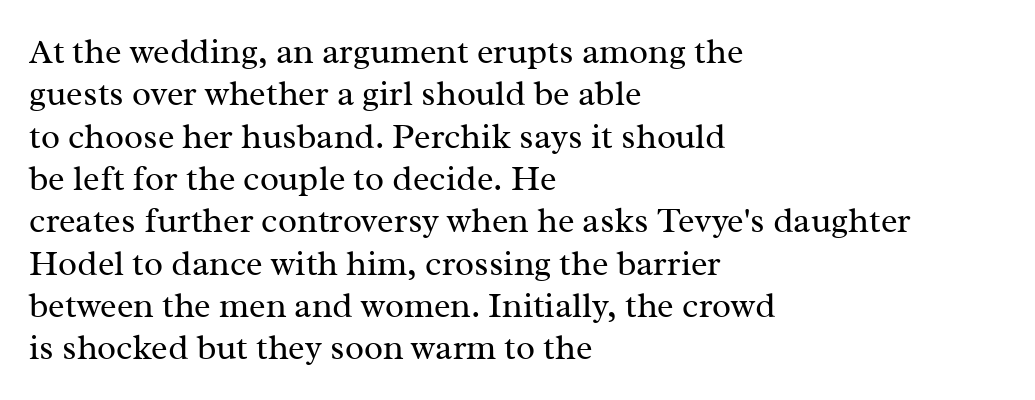
The image shows 35 px regular-weight serif type, upright; set left-aligned, line spacing 1.21x, normal letter spacing, not underlined; medium stroke contrast and a medium x-height.
